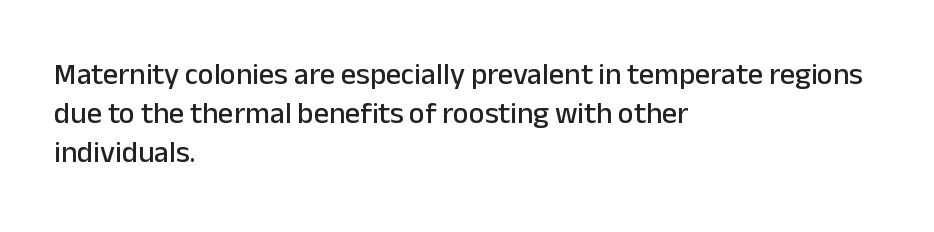
The image shows 30 px sans-serif type, upright; set left-aligned, normal line spacing (1.3x), normal letter spacing, not underlined; low stroke contrast and a medium x-height.
